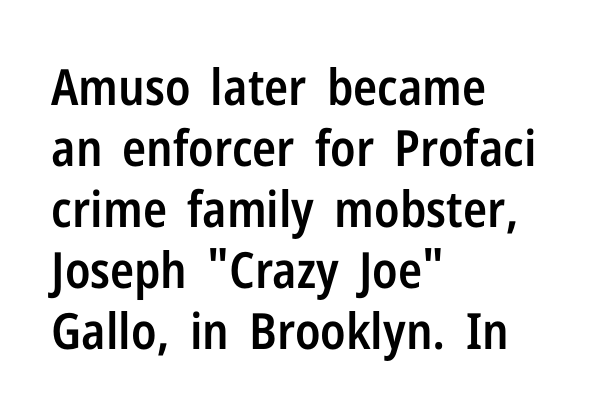
The strokes are fattened partway — semibold, not bold. If you drew a line through each stem, it would be perfectly vertical. There is no visible air inserted between adjacent glyphs. The words here are not underlined. The letters advance in unequal steps, a hallmark of proportional type. Every row of glyphs begins at an identical x-position on the left.
